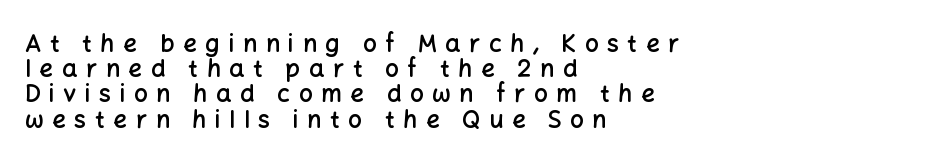
The image shows 24 px text type, upright; set left-aligned, tight line spacing (1.05x), unusually wide letter spacing (+0.36 em), not underlined.
